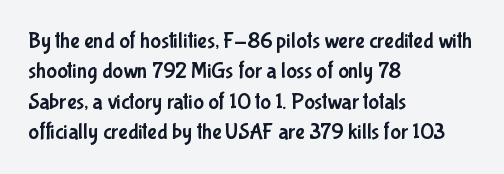
{"italic": "no", "underline": "no", "align": "left", "line_spacing": "normal", "line_spacing_ratio": 1.38, "letter_spacing": "normal", "letter_spacing_em": 0.0, "glyph_px": 22}
